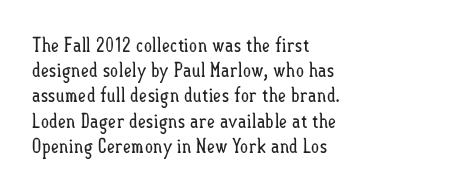
The image shows 20 px text type, upright; set left-aligned, normal line spacing (1.26x), normal letter spacing, not underlined.
